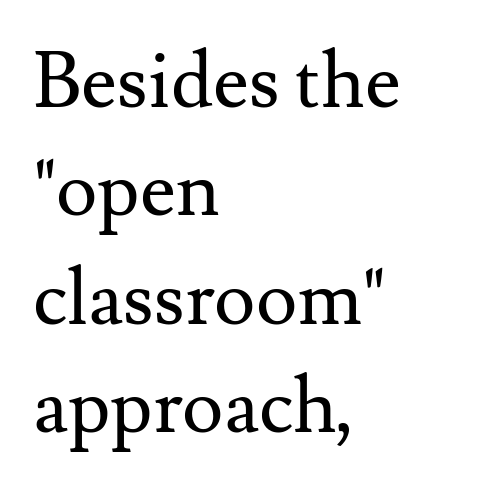
Each letter's strokes conclude with small projecting serifs. Each letter keeps its own natural width here, so spacing adapts to shape. The rag falls on the right side of this text block. When letters stand straight like this, we call the style roman or upright. No extra ink here — the face is not bold. Anything drawn beneath the words? Only blank space.
